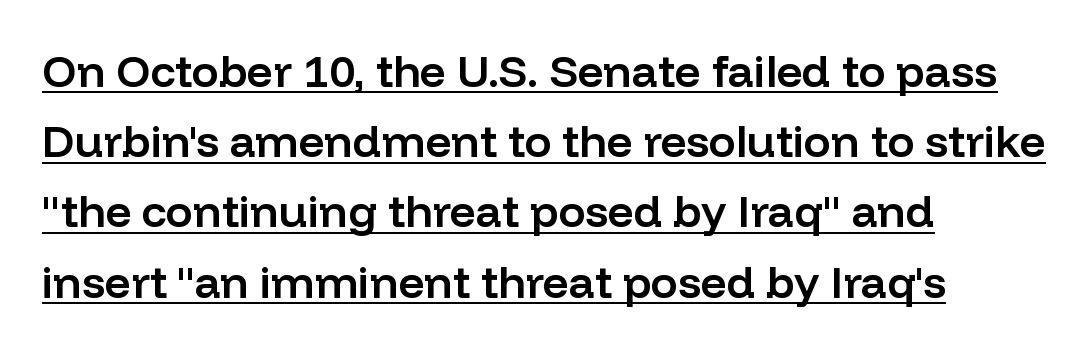
The tracking reads as untouched default to a designer's eye. The type family on display is of the sans-serif kind. A typesetter would mark this as roman, not italic. Emphasis is given by a line drawn under the lettering. This block has exactly the height ordinary leading produces. All the whitespace from short lines collects on the right.
